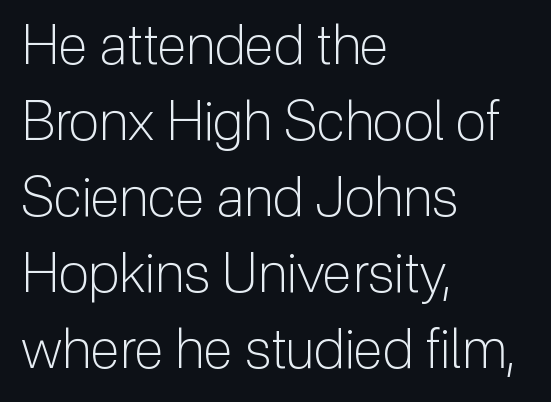
{"serif": "no", "italic": "no", "bold": "no", "weight": "light", "width": "normal", "stroke_contrast": "low", "x_height": "medium", "monospaced": "no", "underline": "no", "align": "left", "line_spacing": "normal", "line_spacing_ratio": 1.38, "letter_spacing": "normal", "letter_spacing_em": 0.0, "glyph_px": 55}
